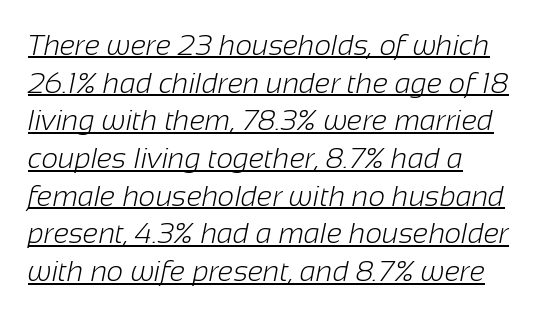
The image shows 29 px light sans-serif type; set left-aligned, normal line spacing (1.3x), normal letter spacing, underlined; low stroke contrast and a medium x-height.
